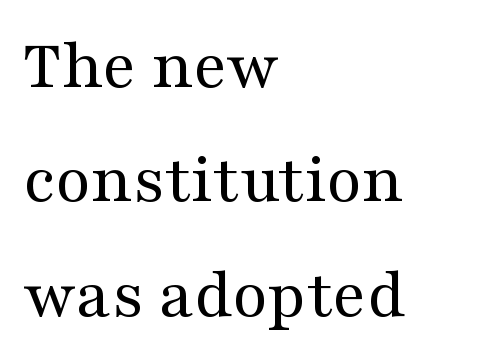
The image shows 72 px regular-weight, wide serif type, upright; set left-aligned, normal line spacing (1.59x), normal letter spacing, not underlined; medium stroke contrast and a medium x-height.
